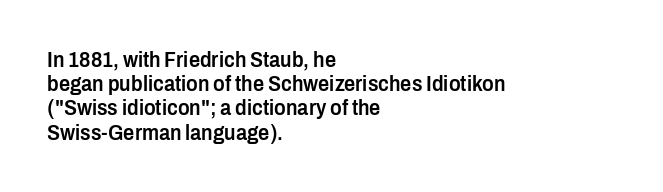
{"italic": "no", "bold": "semi", "underline": "no", "align": "left", "line_spacing": "tight", "line_spacing_ratio": 1.1, "letter_spacing": "normal", "letter_spacing_em": 0.0, "glyph_px": 22}
